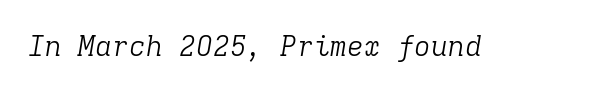
You could call the tracking neutral — neither tight nor loose. Note the uniform advance width — an 'i' takes as much space as an 'm'. A quiet, ordinary-to-light weight characterises the typeface. The glyphs are unaccompanied by any horizontal stroke below them. Tall strokes in this sample are angled rather than plumb.
